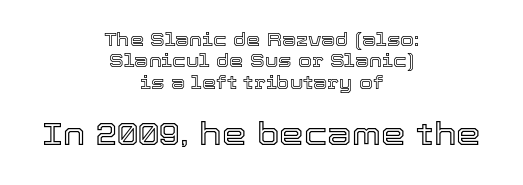
The image shows 31 px text type, upright; set centered, line spacing 1.19x, normal letter spacing, not underlined; the second (bottom) block is 1.72x larger; a medium x-height.
